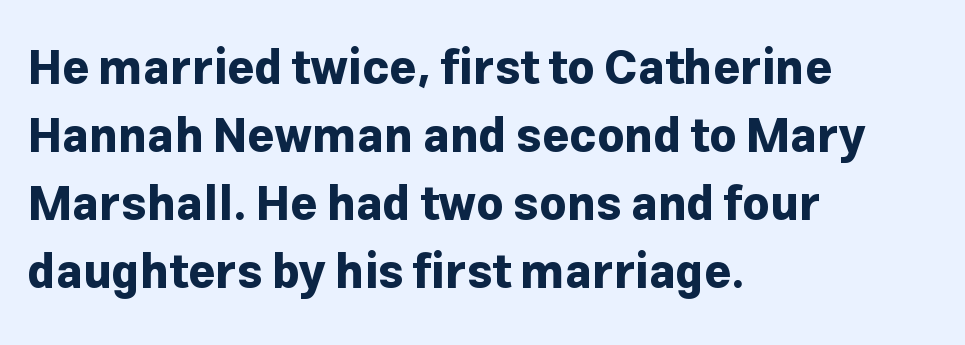
The image shows 47 px bold sans-serif type, upright; set left-aligned, normal line spacing (1.45x), normal letter spacing, not underlined; low stroke contrast and a medium x-height.
